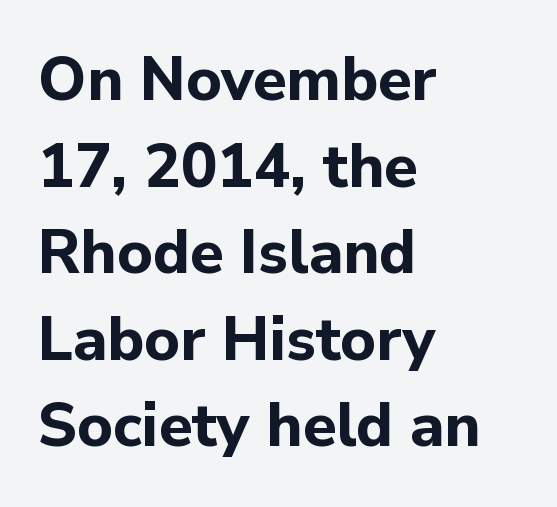
The image shows 61 px bold sans-serif type, upright; set left-aligned, normal line spacing (1.42x), normal letter spacing, not underlined; low stroke contrast and a medium x-height.
